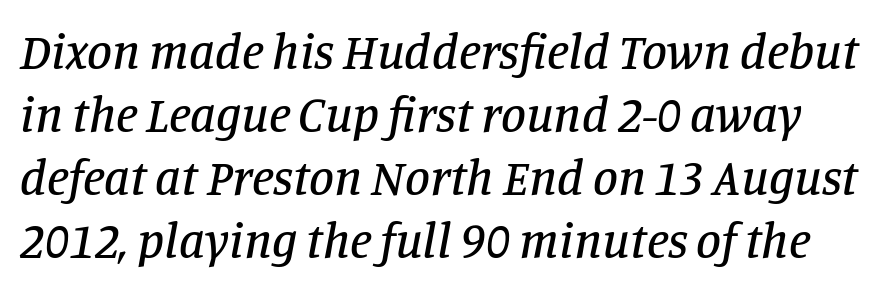
The image shows 50 px serif type, italic (leaning right); set normal line spacing (1.26x), normal letter spacing, not underlined; low stroke contrast and a large x-height.
